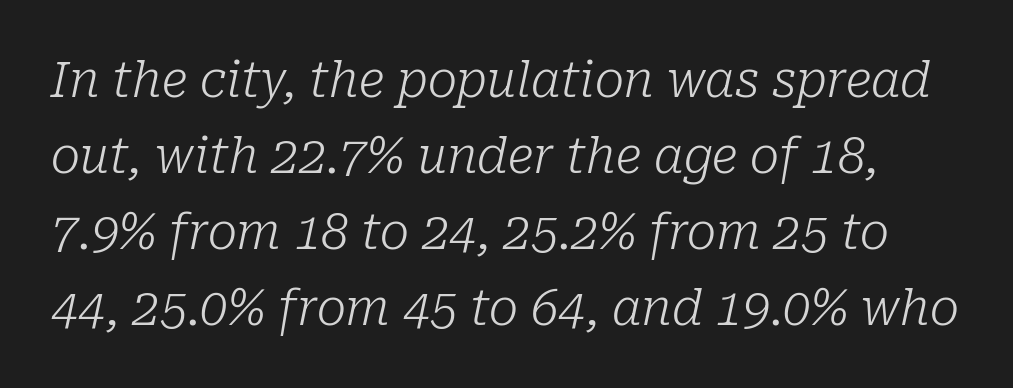
Slant detected: the letters are inclined. The face used here is proportionally spaced, like ordinary book or web type. How would I describe the line gaps? Plain and ordinary. The gap between lines stays unmarked.
